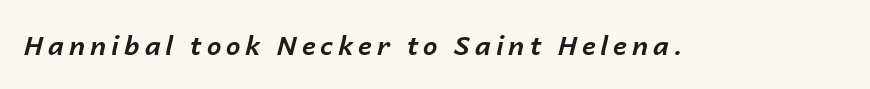
{"italic": "yes", "lean": "right", "slant_degrees": 14, "bold": "yes", "underline": "no", "glyph_px": 26}
